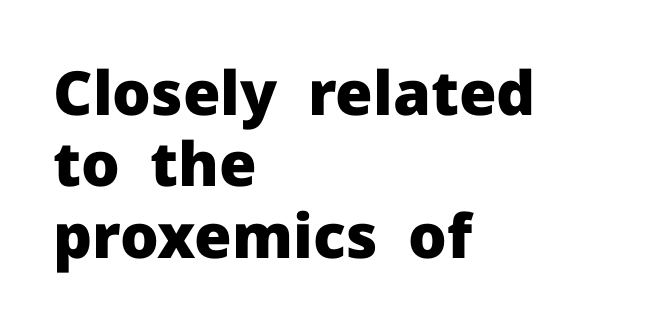
A roman cut, with each character standing at attention. The passage shown is typeset with a sans-serif family. Bare-footed words on every line. Glyph-to-glyph distance matches everyday printed text. The setting favours the left margin, as ordinary paragraphs usually do. Looks like regular typesetting: each glyph gets only the width it needs.
